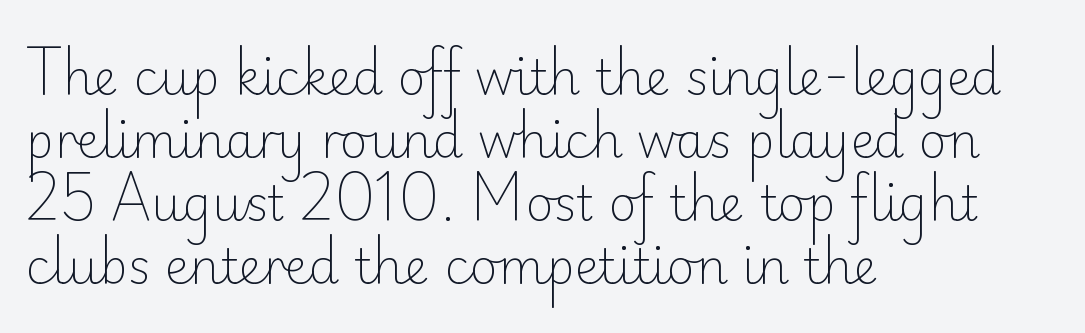
Q: Is the text bold? A: No.
Q: Is the text italic (slanted)? A: No, it is upright.
Q: Is the typeface a serif or a sans-serif typeface? A: Sans-serif.
Q: Is the text underlined? A: No.
Q: How is the paragraph aligned? A: Left-aligned.
Q: Is the spacing between letters normal or unusually wide? A: Normal.
Q: Is the spacing between lines tight, normal or loose? A: Normal.
Q: Width (condensed, normal, or wide)? A: Normal.
Q: Stroke contrast? A: Low.
Q: x-height? A: Small.
Q: Monospaced? A: No.
